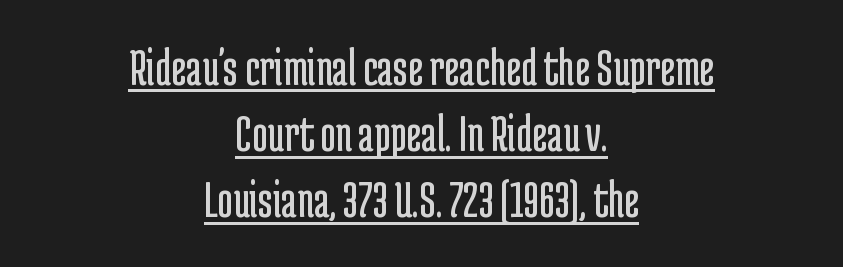
Compared with a flush-left layout, this one balances lines on the center instead. No feet cap the strokes, marking this as sans-serif type. The letters stand upright; this is a roman face. Tracking here is standard; glyphs follow each other at the usual distance. A quiet, ordinary-to-light weight characterises the typeface. Has an underline been added? It has.
